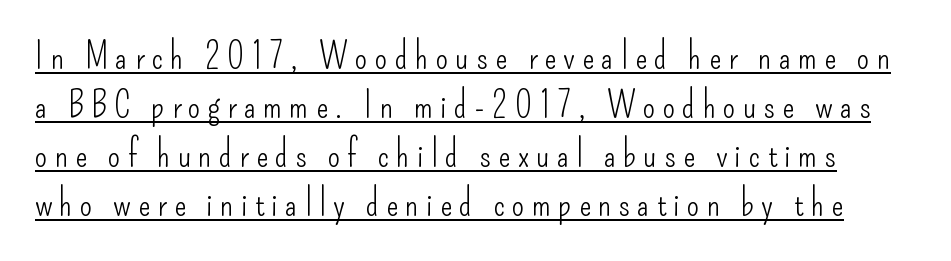
Q: Is the text bold? A: No.
Q: Is the text italic (slanted)? A: No, it is upright.
Q: Is the typeface a serif or a sans-serif typeface? A: Sans-serif.
Q: Is the text underlined? A: Yes.
Q: Is the spacing between letters normal or unusually wide? A: Unusually wide.
Q: Is the spacing between lines tight, normal or loose? A: Normal.
Q: Width (condensed, normal, or wide)? A: Condensed.
Q: Stroke contrast? A: Low.
Q: x-height? A: Small.
Q: Monospaced? A: No.
